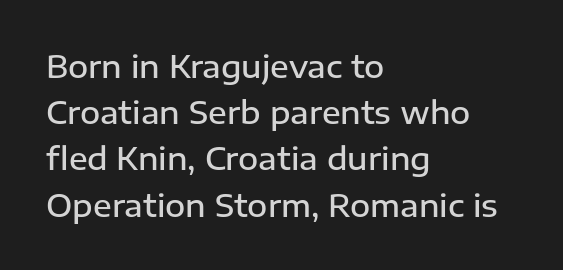
The image shows 31 px semibold sans-serif type, upright; set left-aligned, normal line spacing (1.49x), normal letter spacing, not underlined; low stroke contrast and a medium x-height.
